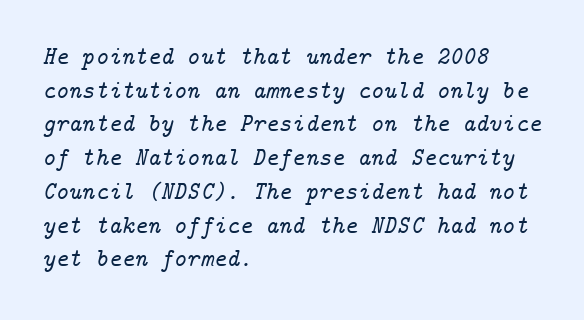
The image shows 25 px text type, italic (leaning right); set left-aligned, normal line spacing (1.35x), normal letter spacing, not underlined.
